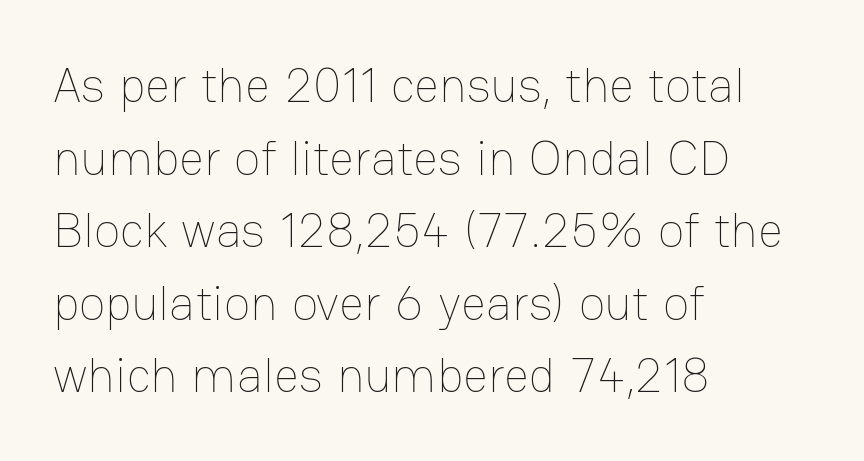
The image shows 49 px thin type, upright; set left-aligned, normal line spacing (1.48x), normal letter spacing, not underlined; low stroke contrast and a medium x-height.
